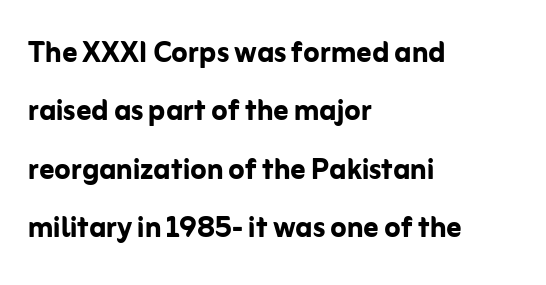
{"serif": "no", "italic": "no", "bold": "yes", "weight": "semibold", "width": "normal", "stroke_contrast": "low", "x_height": "medium", "monospaced": "no", "underline": "no", "align": "left", "line_spacing": "normal", "line_spacing_ratio": 1.58, "letter_spacing": "normal", "letter_spacing_em": 0.0, "glyph_px": 37}
